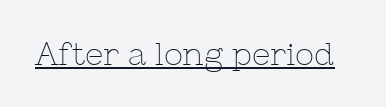
The image shows 32 px thin serif type, upright; set normal letter spacing, underlined; low stroke contrast and a medium x-height.
